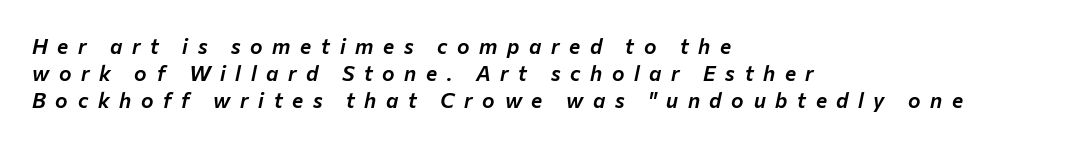
{"italic": "yes", "lean": "right", "slant_degrees": 12, "underline": "no", "align": "left", "line_spacing": "normal", "line_spacing_ratio": 1.28, "letter_spacing": "wide", "letter_spacing_em": 0.46, "glyph_px": 21}
